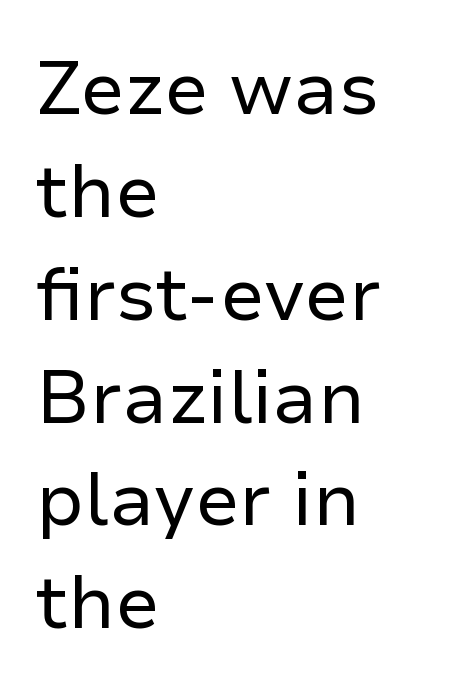
The image shows 74 px regular-weight sans-serif type, upright; set left-aligned, normal line spacing (1.39x), normal letter spacing, not underlined; low stroke contrast and a medium x-height.
